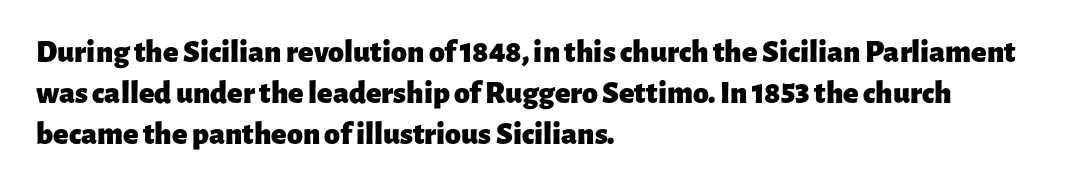
The image shows 32 px heavy sans-serif type, upright; set left-aligned, normal line spacing (1.28x), normal letter spacing, not underlined; low stroke contrast and a medium x-height.
